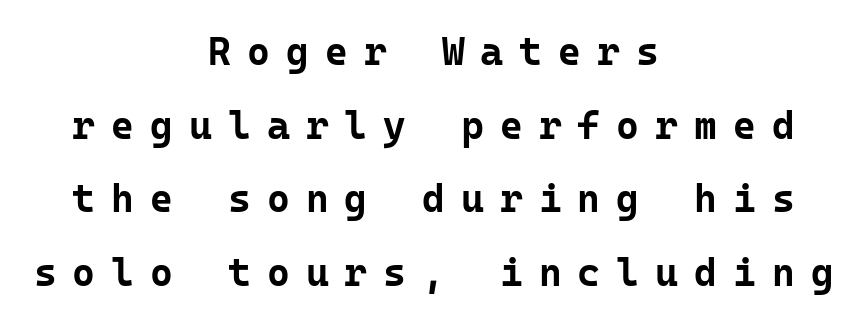
The image shows 39 px bold sans-serif type, upright, monospaced; set centered, line spacing 1.89x, unusually wide letter spacing (+0.41 em), not underlined; low stroke contrast and a medium x-height.
